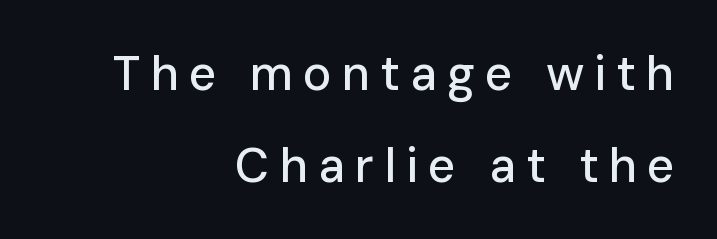
Q: Is the text italic (slanted)? A: No, it is upright.
Q: Is the typeface a serif or a sans-serif typeface? A: Sans-serif.
Q: Is the text underlined? A: No.
Q: How is the paragraph aligned? A: Right-aligned.
Q: Is the spacing between letters normal or unusually wide? A: Unusually wide.
Q: Is the spacing between lines tight, normal or loose? A: Loose.
Q: Width (condensed, normal, or wide)? A: Normal.
Q: Stroke contrast? A: Low.
Q: x-height? A: Medium.
Q: Monospaced? A: No.
